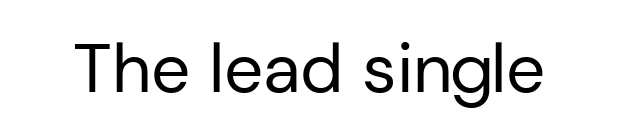
{"serif": "no", "italic": "no", "bold": "no", "weight": "regular", "width": "normal", "stroke_contrast": "low", "x_height": "medium", "monospaced": "no", "underline": "no", "letter_spacing": "normal", "letter_spacing_em": 0.0, "glyph_px": 69}
